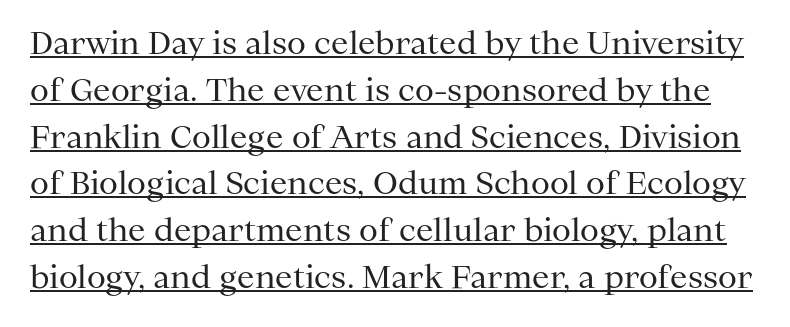
Looks like regular typesetting: each glyph gets only the width it needs. A rule runs beneath these lines of type. The letters look calm and open, with moderate or lighter stems. A typesetter would mark this as roman, not italic.
